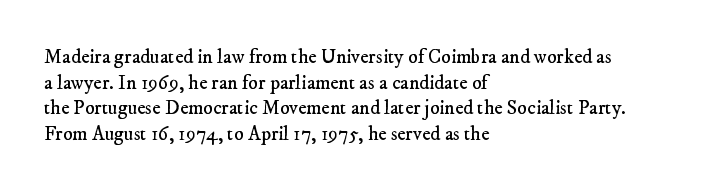
Q: Is the text bold? A: No.
Q: Is the text underlined? A: No.
Q: How is the paragraph aligned? A: Left-aligned.
Q: Is the spacing between letters normal or unusually wide? A: Normal.
Q: Is the spacing between lines tight, normal or loose? A: Normal.
